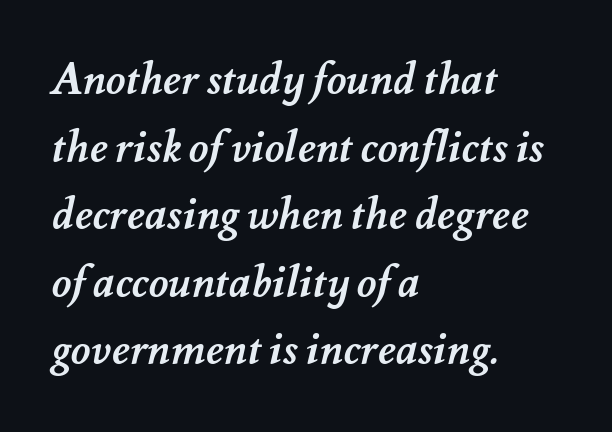
Is there much room between lines? A standard amount, neither cramped nor airy. Looks like regular typesetting: each glyph gets only the width it needs. Teacher's note: observe the even left margin — that is flush-left alignment. Letters rest on an invisible, unmarked baseline.
